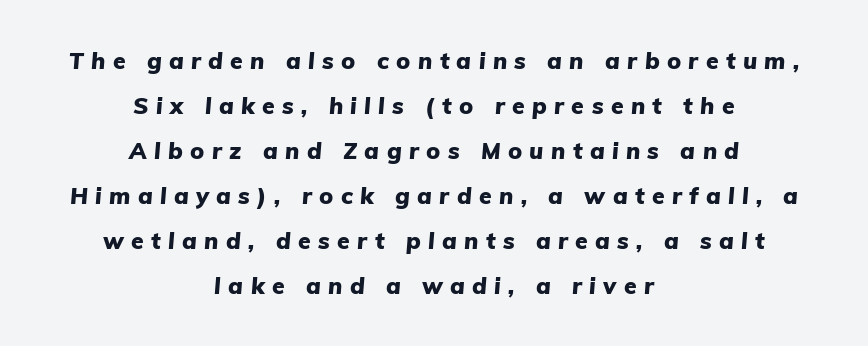
The text block is weighted toward neither margin, spreading evenly from the middle. If you measured baseline to baseline, you'd find a long distance. Chunky letters — that's bold for sure. Beneath every word, the page is bare.
